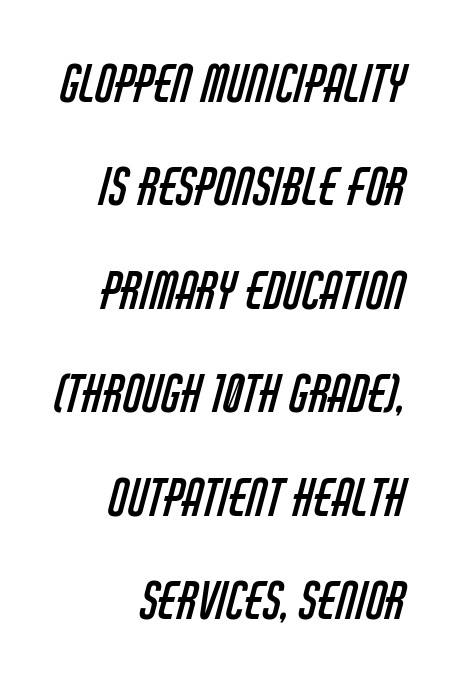
The designer dialed line spacing up above the default. The setting favours the right margin, as signatures and pull-quotes sometimes do. This sample has the flowing, uneven cadence of proportional lettering. The font sits on the lighter half of the weight spectrum, regular included.
